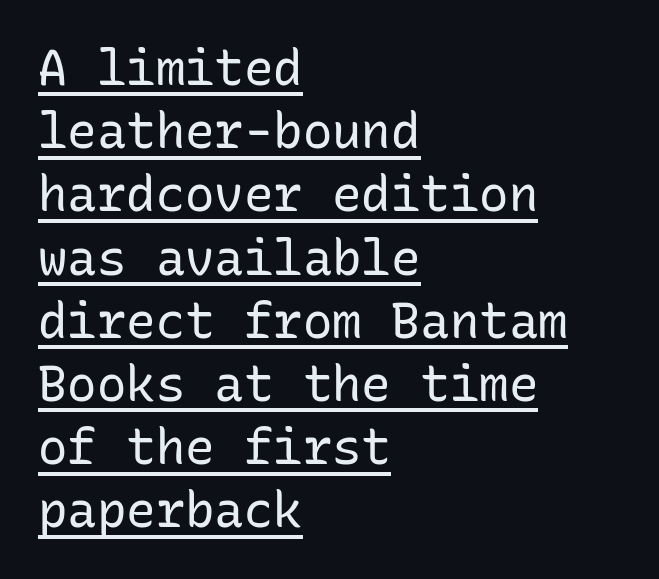
The image shows 49 px regular-weight sans-serif type, upright, monospaced; set left-aligned, normal line spacing (1.29x), normal letter spacing, underlined; low stroke contrast and a medium x-height.
